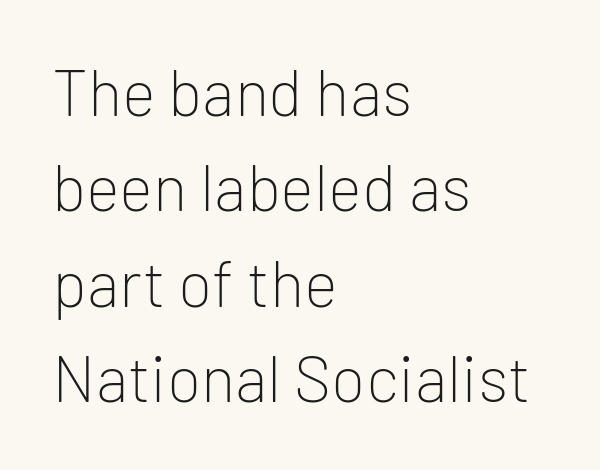
Q: Is the text bold? A: No.
Q: Is the text italic (slanted)? A: No, it is upright.
Q: Is the typeface a serif or a sans-serif typeface? A: Sans-serif.
Q: Is the text underlined? A: No.
Q: How is the paragraph aligned? A: Left-aligned.
Q: Is the spacing between letters normal or unusually wide? A: Normal.
Q: Is the spacing between lines tight, normal or loose? A: Normal.
Q: Width (condensed, normal, or wide)? A: Normal.
Q: Stroke contrast? A: Low.
Q: x-height? A: Medium.
Q: Monospaced? A: No.
